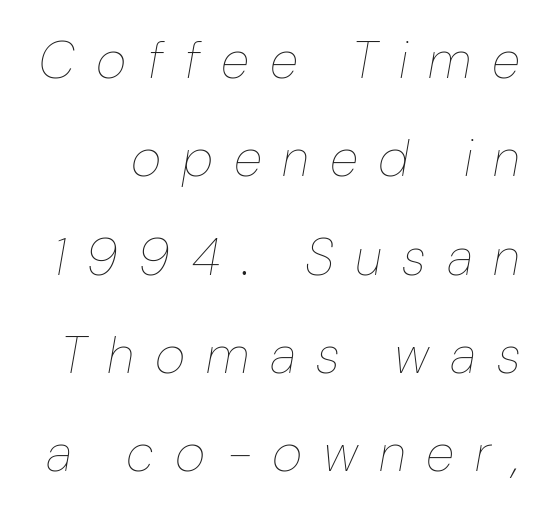
The foot of each line stays bare and open. Stems here are at most as thick as an everyday book face. The gaps between neighbouring characters are conspicuously large. Spacing verdict: proportional, widths tailored to each character. Quick note: italic.
